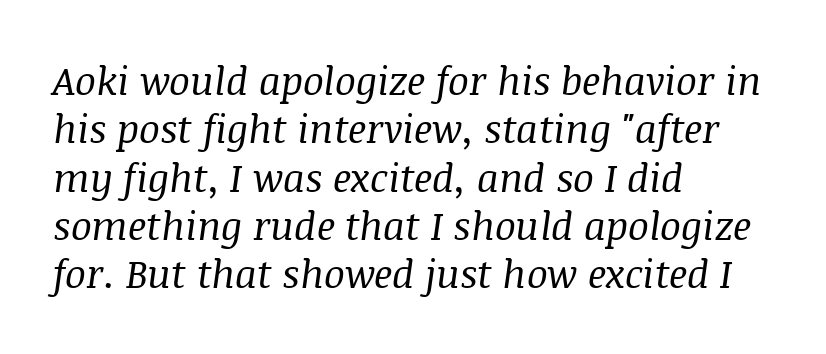
{"serif": "yes", "italic": "yes", "lean": "right", "slant_degrees": 8, "bold": "no", "weight": "regular", "width": "normal", "stroke_contrast": "medium", "x_height": "large", "monospaced": "no", "underline": "no", "align": "left", "line_spacing_ratio": 1.24, "letter_spacing": "normal", "letter_spacing_em": 0.0, "glyph_px": 39}
